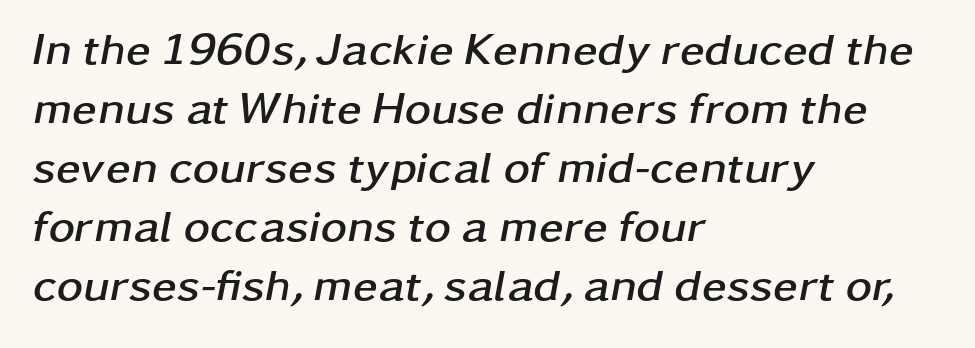
Q: Is the text bold? A: Yes.
Q: Is the text italic (slanted)? A: Yes, it leans right by about 11 degrees.
Q: Is the text underlined? A: No.
Q: How is the paragraph aligned? A: Left-aligned.
Q: Is the spacing between letters normal or unusually wide? A: Normal.
Q: Is the spacing between lines tight, normal or loose? A: Normal.
Q: Width (condensed, normal, or wide)? A: Wide.
Q: Stroke contrast? A: Low.
Q: x-height? A: Medium.
Q: Monospaced? A: No.
